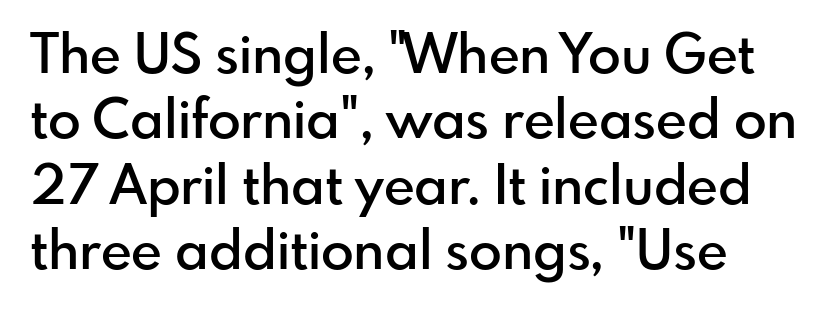
The image shows 54 px semibold sans-serif type, upright; set line spacing 1.21x, normal letter spacing, not underlined; low stroke contrast and a small x-height.
